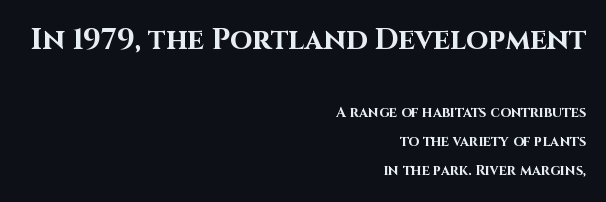
Q: Is the text bold? A: Yes.
Q: Is the text italic (slanted)? A: No, it is upright.
Q: Is the typeface a serif or a sans-serif typeface? A: Sans-serif.
Q: Is the text underlined? A: No.
Q: How is the paragraph aligned? A: Right-aligned.
Q: Is the spacing between letters normal or unusually wide? A: Normal.
Q: Is the spacing between lines tight, normal or loose? A: Loose.
Q: Which block of text is set in a larger size, the first (top) or the second (bottom)? A: The first (top) one.
Q: Width (condensed, normal, or wide)? A: Normal.
Q: Stroke contrast? A: High.
Q: x-height? A: Large.
Q: Monospaced? A: No.
